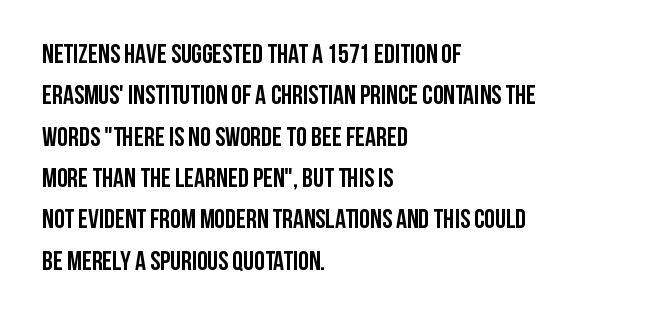
{"italic": "no", "bold": "yes", "underline": "no", "align": "left", "line_spacing": "normal", "line_spacing_ratio": 1.53, "letter_spacing": "normal", "letter_spacing_em": 0.0, "glyph_px": 27}
